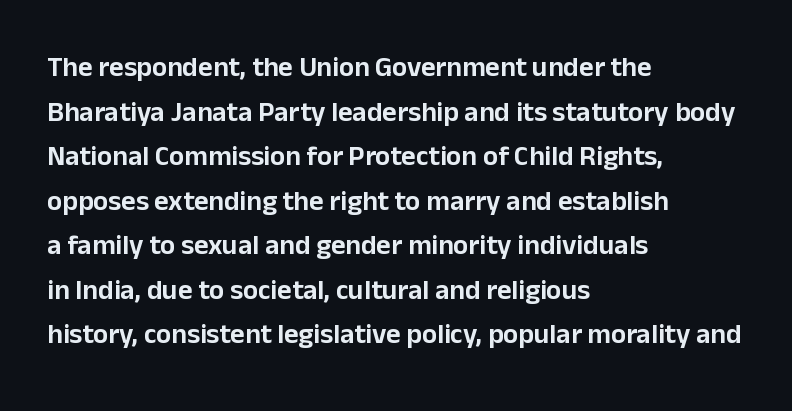
{"serif": "no", "italic": "no", "width": "normal", "stroke_contrast": "low", "x_height": "medium", "monospaced": "no", "underline": "no", "align": "left", "line_spacing": "normal", "line_spacing_ratio": 1.59, "letter_spacing": "normal", "letter_spacing_em": 0.0, "glyph_px": 28}
